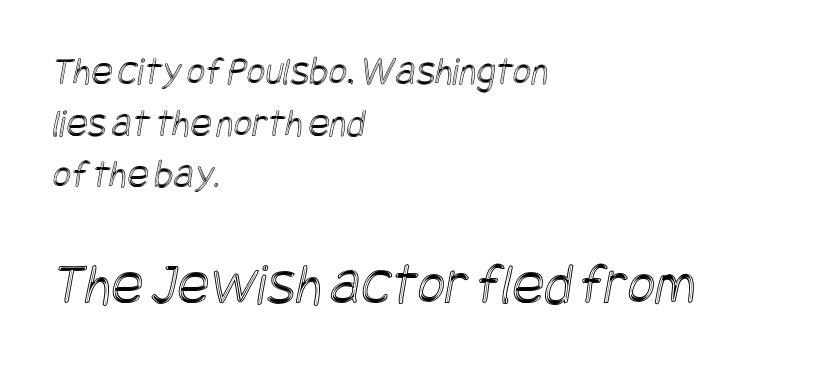
Q: Is the text underlined? A: No.
Q: How is the paragraph aligned? A: Left-aligned.
Q: Is the spacing between letters normal or unusually wide? A: Normal.
Q: Is the spacing between lines tight, normal or loose? A: Normal.
Q: Which block of text is set in a larger size, the first (top) or the second (bottom)? A: The second (bottom) one.
Q: Width (condensed, normal, or wide)? A: Condensed.
Q: x-height? A: Large.
